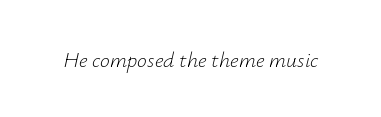
Q: Is the text bold? A: No.
Q: Is the text italic (slanted)? A: Yes, it leans right by about 12 degrees.
Q: Is the text underlined? A: No.
Q: Is the spacing between letters normal or unusually wide? A: Normal.
